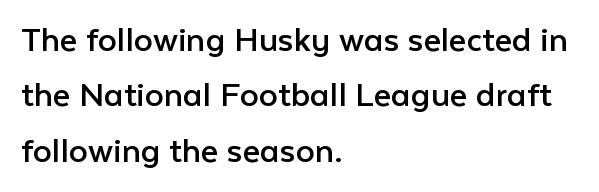
No letter is thick-stroked: the sample isn't bold. Unlike a traditional serif, this face leaves its strokes unadorned. The rendering uses natural spacing where letterforms have individual widths. Underline: absent. Tall strokes in this sample are plumb rather than angled.
